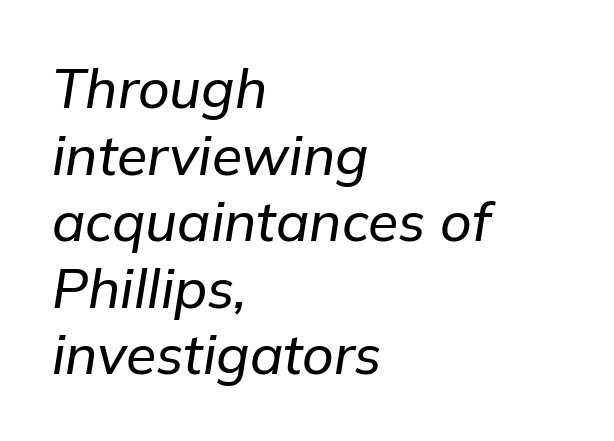
The image shows 55 px text type, italic (leaning right); set left-aligned, line spacing 1.21x, normal letter spacing, not underlined; low stroke contrast and a medium x-height.
